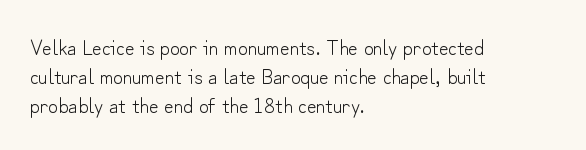
Letters rest on an invisible, unmarked baseline. Heaviness? Minimal to ordinary, like unemphasized prose. The rendering anchors every line to the left-hand side. The line-height multiplier appears to be the usual default.
